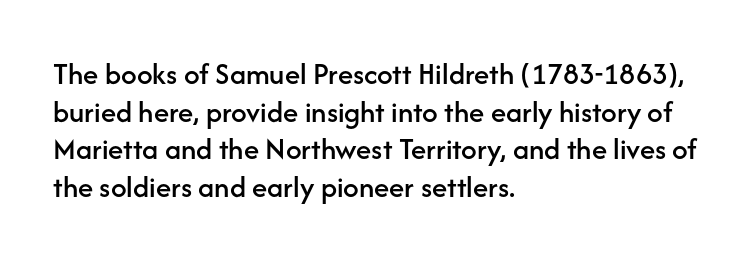
The image shows 31 px sans-serif type, upright; set left-aligned, line spacing 1.21x, normal letter spacing, not underlined; low stroke contrast and a medium x-height.
